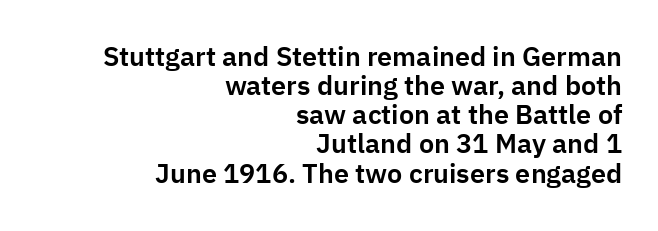
{"italic": "no", "underline": "no", "align": "right", "line_spacing": "tight", "line_spacing_ratio": 1.08, "letter_spacing": "normal", "letter_spacing_em": 0.0, "glyph_px": 27}
